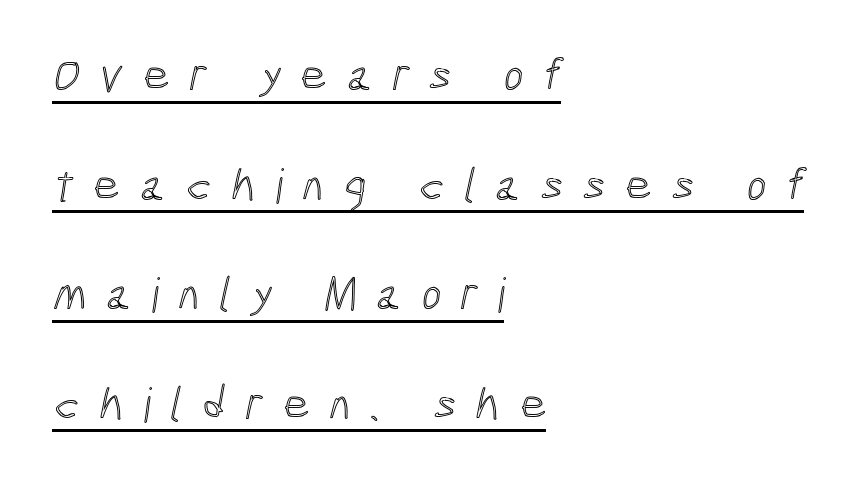
Q: Is the text underlined? A: Yes.
Q: How is the paragraph aligned? A: Left-aligned.
Q: Is the spacing between letters normal or unusually wide? A: Unusually wide.
Q: Is the spacing between lines tight, normal or loose? A: Loose.
Q: Width (condensed, normal, or wide)? A: Condensed.
Q: x-height? A: Medium.
Q: Monospaced? A: No.
